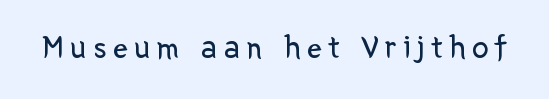
{"serif": "no", "italic": "no", "bold": "no", "weight": "regular", "width": "normal", "stroke_contrast": "low", "x_height": "medium", "monospaced": "no", "underline": "no", "glyph_px": 33}
